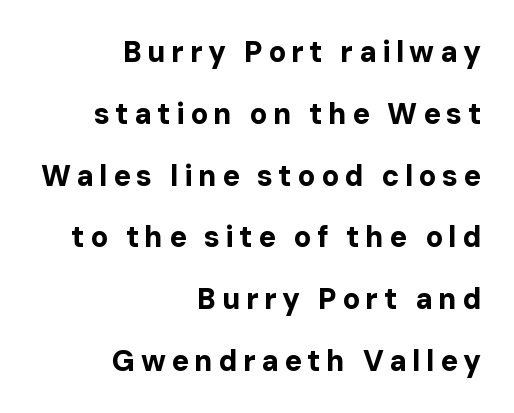
{"serif": "no", "italic": "no", "bold": "yes", "weight": "bold", "width": "normal", "stroke_contrast": "low", "x_height": "medium", "monospaced": "no", "underline": "no", "align": "right", "line_spacing": "loose", "line_spacing_ratio": 2.13, "glyph_px": 29}
